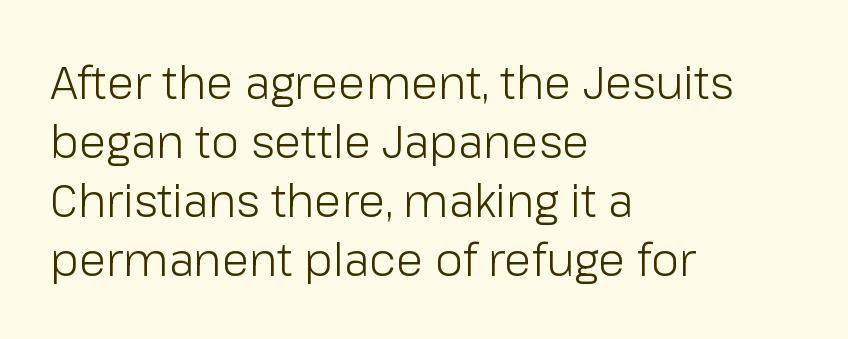
The image shows 45 px light sans-serif type, upright; set left-aligned, normal line spacing (1.31x), normal letter spacing, not underlined; low stroke contrast and a medium x-height.
